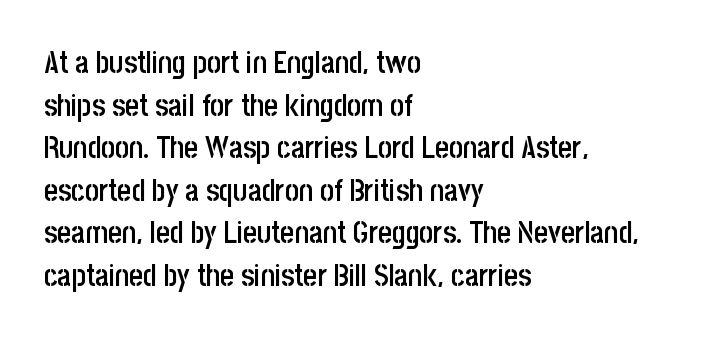
This block has exactly the height ordinary leading produces. The setting favours the left margin, as ordinary paragraphs usually do. Each letter's strokes conclude bluntly, with no projecting serifs. Tracking here is standard; glyphs follow each other at the usual distance. Rendered with straight, roman letterforms. Note the varied advance widths — an 'i' is clearly narrower than an 'm'.
